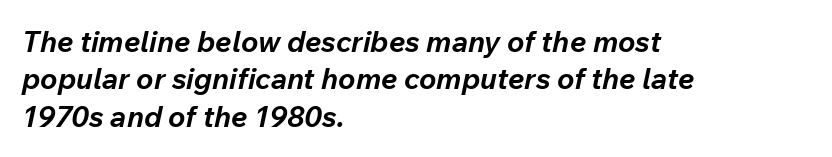
Baseline-to-baseline distance is the conventional proportion of letter height. Pretty heavy lettering here — definitely bold. The glyphs look as if they've been sheared to an angle. Casual observation: everything's shoved over to the left.
